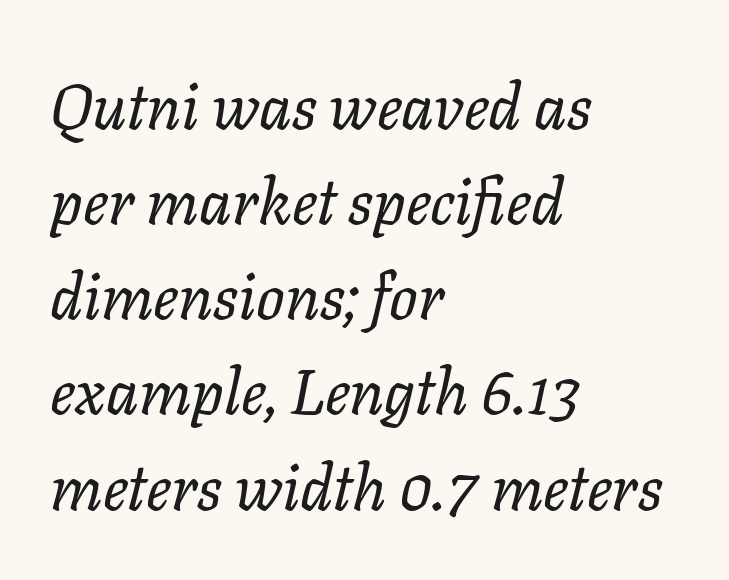
Q: Is the text bold? A: No.
Q: Is the text italic (slanted)? A: Yes, it leans right by about 11 degrees.
Q: Is the text underlined? A: No.
Q: How is the paragraph aligned? A: Left-aligned.
Q: Is the spacing between letters normal or unusually wide? A: Normal.
Q: Is the spacing between lines tight, normal or loose? A: Normal.
Q: Width (condensed, normal, or wide)? A: Normal.
Q: Stroke contrast? A: Low.
Q: x-height? A: Medium.
Q: Monospaced? A: No.
